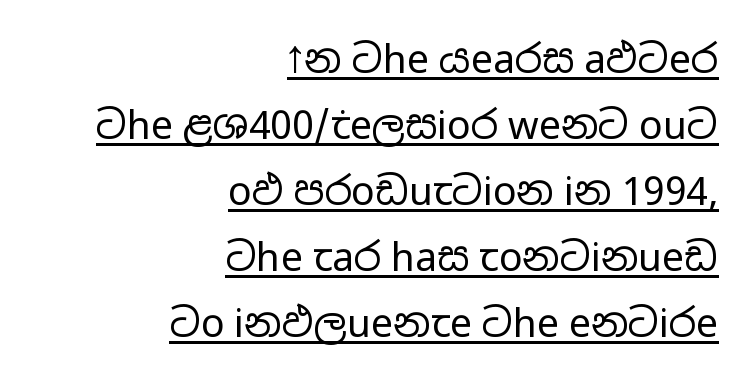
{"serif": "no", "italic": "no", "bold": "no", "weight": "regular", "width": "wide", "stroke_contrast": "low", "x_height": "medium", "monospaced": "no", "underline": "yes", "align": "right", "line_spacing": "normal", "line_spacing_ratio": 1.69, "letter_spacing": "normal", "letter_spacing_em": 0.0, "glyph_px": 39}
